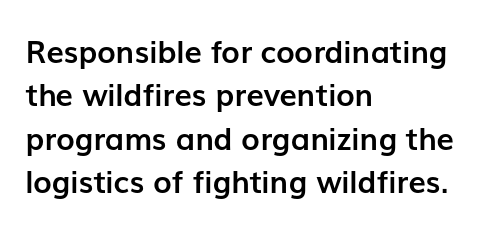
{"serif": "no", "italic": "no", "bold": "yes", "weight": "semibold", "width": "normal", "stroke_contrast": "low", "x_height": "medium", "monospaced": "no", "underline": "no", "align": "left", "line_spacing": "normal", "line_spacing_ratio": 1.4, "letter_spacing": "normal", "letter_spacing_em": 0.0, "glyph_px": 31}
